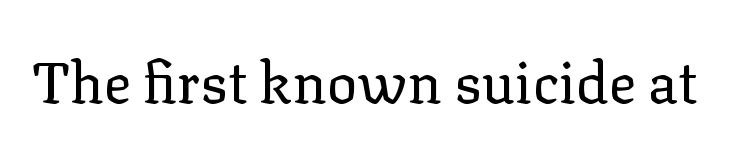
{"serif": "yes", "italic": "no", "bold": "no", "weight": "regular", "width": "normal", "stroke_contrast": "low", "x_height": "medium", "monospaced": "no", "underline": "no", "letter_spacing": "normal", "letter_spacing_em": 0.0, "glyph_px": 57}
